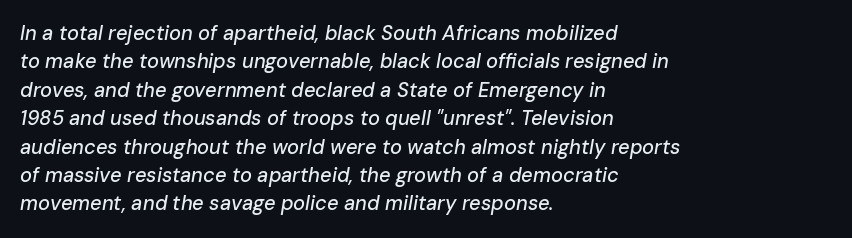
{"italic": "yes", "lean": "right", "slant_degrees": 10, "underline": "no", "align": "left", "line_spacing": "normal", "line_spacing_ratio": 1.42, "letter_spacing": "normal", "letter_spacing_em": 0.0, "glyph_px": 20}
